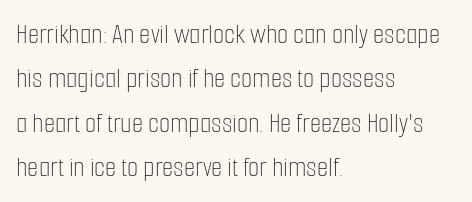
The image shows 29 px thin, condensed type, upright; set left-aligned, normal line spacing (1.53x), normal letter spacing, not underlined; low stroke contrast and a medium x-height.
